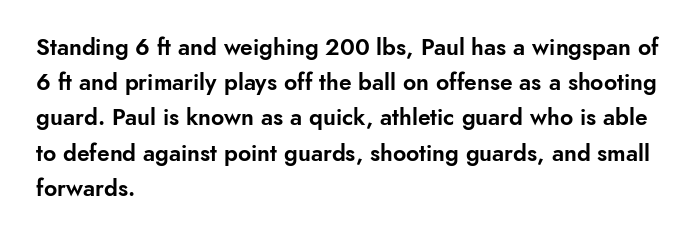
The image shows 23 px text type, upright; set left-aligned, normal line spacing (1.53x), normal letter spacing, not underlined.
